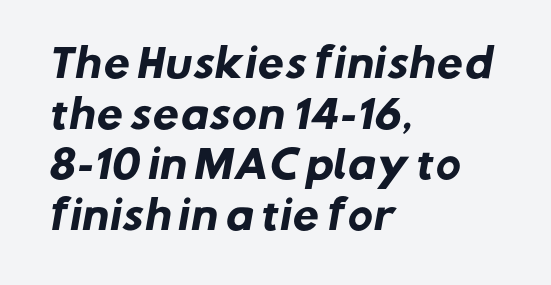
These lines sit exactly where default settings would place them. The lines in this sample share a left origin and differ only in where they stop. You'd pick this weight for a headline — it's a proper bold. Compared with typical body copy, the letter spacing here is the same. Serif or sans? Sans — the stroke terminals are bare.
